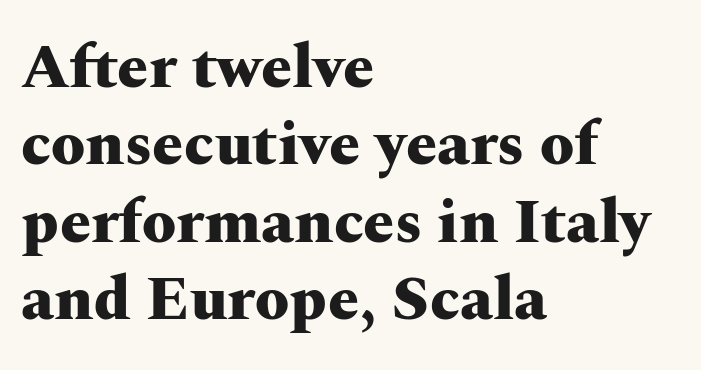
The designer left line spacing at the default. Nothing unusual about the tracking: characters are spaced as the font intends. As a designer I'd log this as weight 700, bold. Nobody drew a line under any word here. A typesetter would call this proportional, since set widths differ per character. Notice how the stems are strictly vertical — no italics here.
